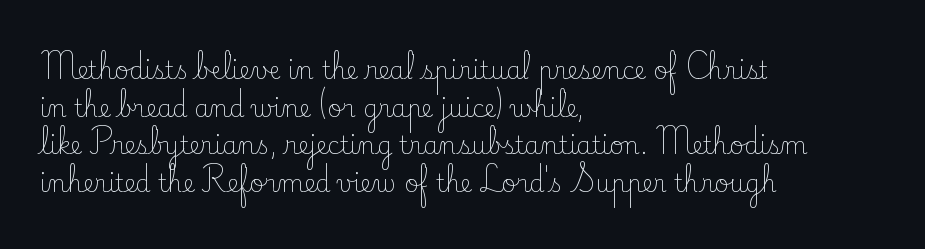
The image shows 24 px text type, upright; set left-aligned, normal line spacing (1.57x), normal letter spacing, not underlined.
